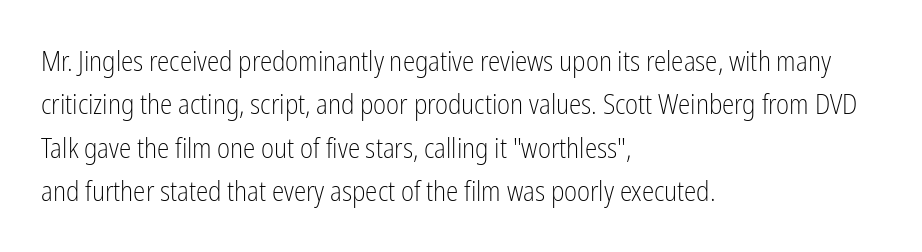
How would I describe the line gaps? Plain and ordinary. This is the regular roman posture of the typeface. All the whitespace from short lines collects on the right. Quick note: underline off. Serifs: no, the terminals of the letterforms are clean.
